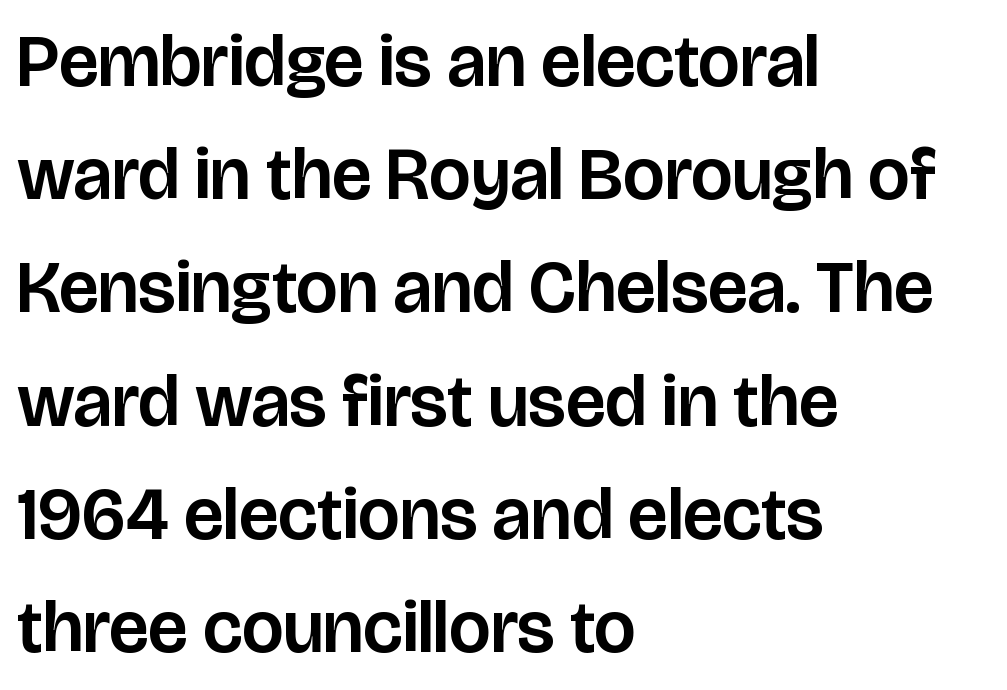
{"serif": "no", "italic": "no", "width": "normal", "stroke_contrast": "low", "x_height": "large", "monospaced": "no", "underline": "no", "align": "left", "line_spacing": "normal", "line_spacing_ratio": 1.53, "letter_spacing": "normal", "letter_spacing_em": 0.0, "glyph_px": 74}
